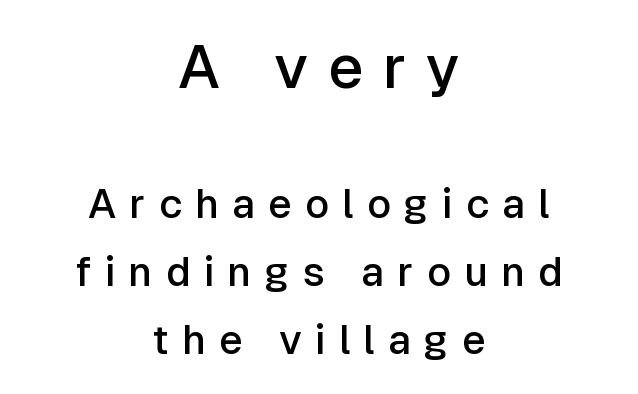
The image shows 61 px semibold sans-serif type, upright; set centered, normal line spacing (1.66x), unusually wide letter spacing (+0.32 em), not underlined; the first (top) block is 1.49x larger; low stroke contrast and a medium x-height.
